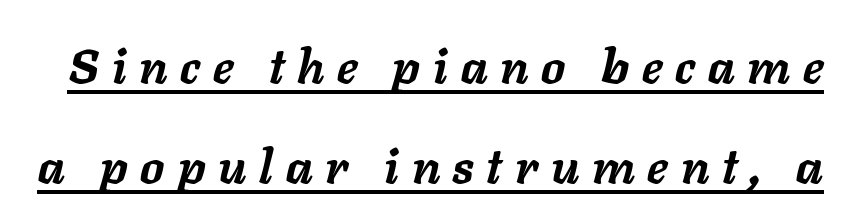
Q: Is the text bold? A: Yes.
Q: Is the text italic (slanted)? A: Yes, it leans right by about 11 degrees.
Q: Is the text underlined? A: Yes.
Q: Is the spacing between letters normal or unusually wide? A: Unusually wide.
Q: Is the spacing between lines tight, normal or loose? A: Loose.
Q: Width (condensed, normal, or wide)? A: Normal.
Q: Stroke contrast? A: Low.
Q: x-height? A: Medium.
Q: Monospaced? A: No.
